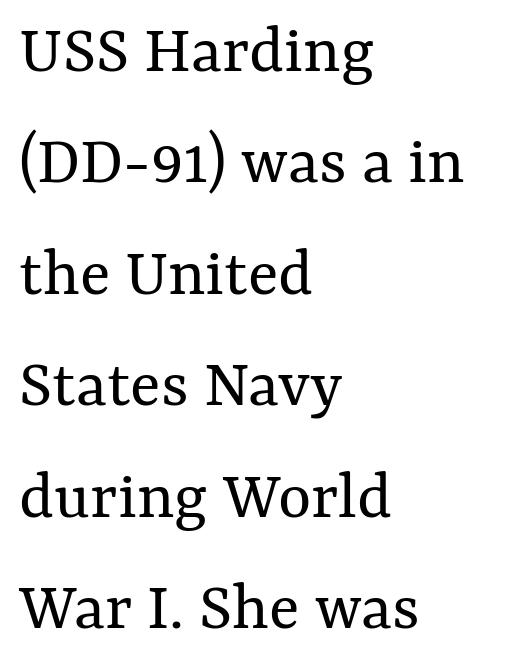
{"italic": "no", "bold": "no", "weight": "regular", "width": "normal", "stroke_contrast": "medium", "x_height": "medium", "monospaced": "no", "underline": "no", "align": "left", "line_spacing": "normal", "line_spacing_ratio": 1.57, "letter_spacing": "normal", "letter_spacing_em": 0.0, "glyph_px": 71}
